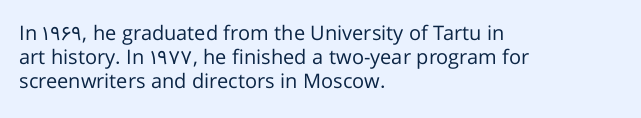
{"italic": "no", "bold": "no", "underline": "no", "align": "left", "line_spacing_ratio": 1.2, "letter_spacing": "normal", "letter_spacing_em": 0.0, "glyph_px": 20}
